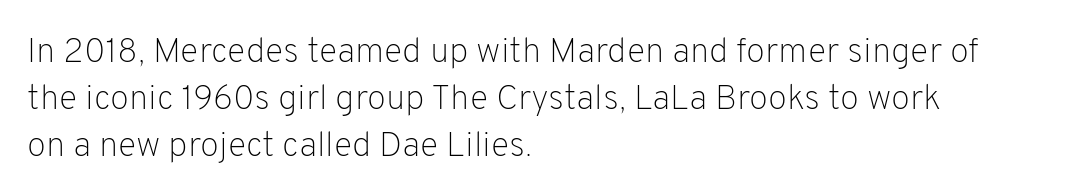
Q: Is the text bold? A: No.
Q: Is the text italic (slanted)? A: No, it is upright.
Q: Is the typeface a serif or a sans-serif typeface? A: Sans-serif.
Q: Is the text underlined? A: No.
Q: How is the paragraph aligned? A: Left-aligned.
Q: Is the spacing between letters normal or unusually wide? A: Normal.
Q: Is the spacing between lines tight, normal or loose? A: Normal.
Q: Width (condensed, normal, or wide)? A: Normal.
Q: Stroke contrast? A: Low.
Q: x-height? A: Medium.
Q: Monospaced? A: No.
